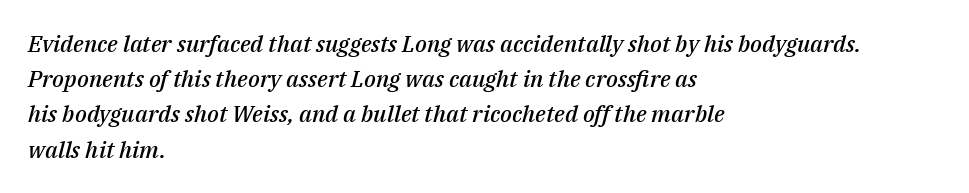
Compared with ordinary roman type, these characters are visibly tilted. The glyphs have the mass of a demibold cut, below bold. Normally led — the rows are evenly, conventionally spaced. Line starts are locked; line ends wander. A clean baseline with only descenders dipping below it.
